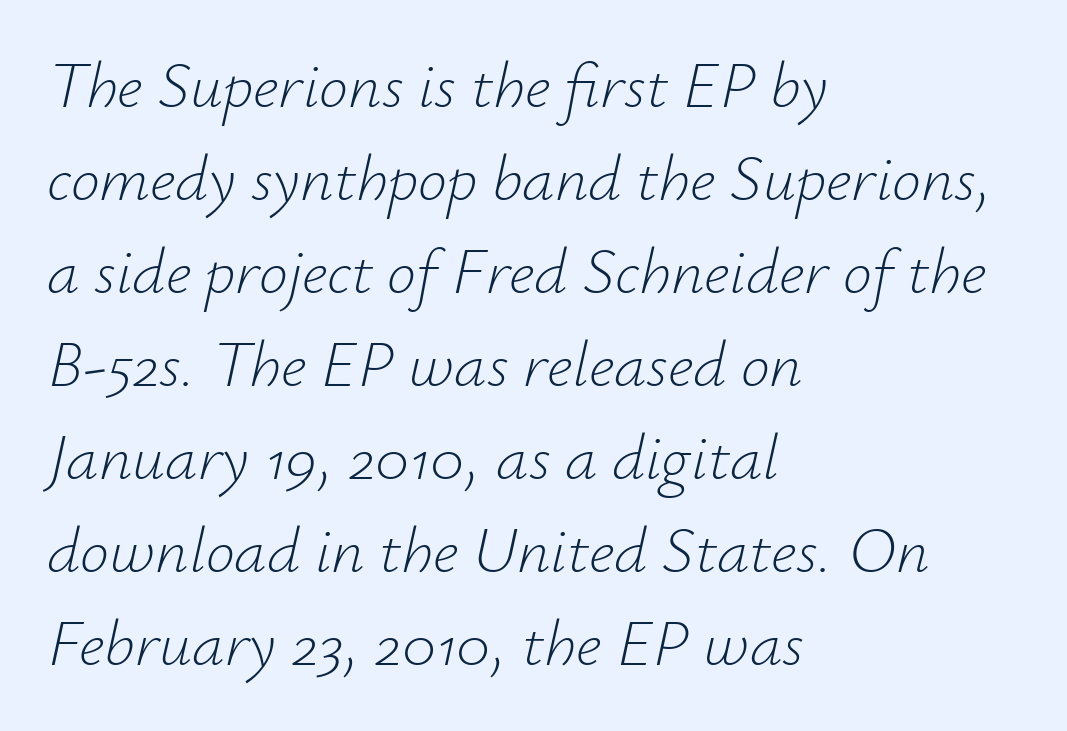
{"italic": "yes", "lean": "right", "slant_degrees": 12, "bold": "no", "weight": "light", "width": "normal", "stroke_contrast": "low", "x_height": "small", "monospaced": "no", "underline": "no", "align": "left", "line_spacing": "normal", "line_spacing_ratio": 1.43, "letter_spacing": "normal", "letter_spacing_em": 0.0, "glyph_px": 65}
